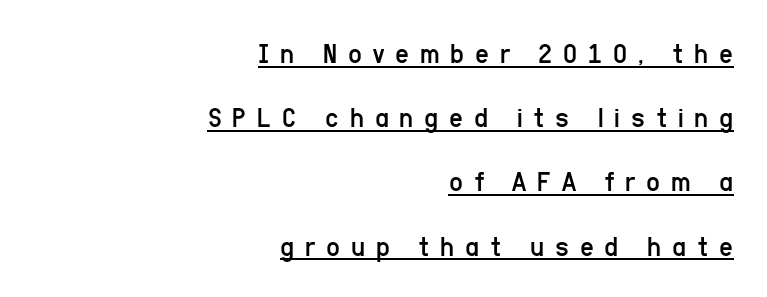
Compared with undecorated copy, this sample adds a rule below the words. The cut favours lightness, reaching ordinary text weight at its darkest. Looks like regular typesetting: each glyph gets only the width it needs. Does the copy run flush right? Yes — the right margin is perfectly even. The horizontal fit of the characters is loose and conspicuously gappy. Unlike a traditional serif, this face leaves its strokes unadorned.
